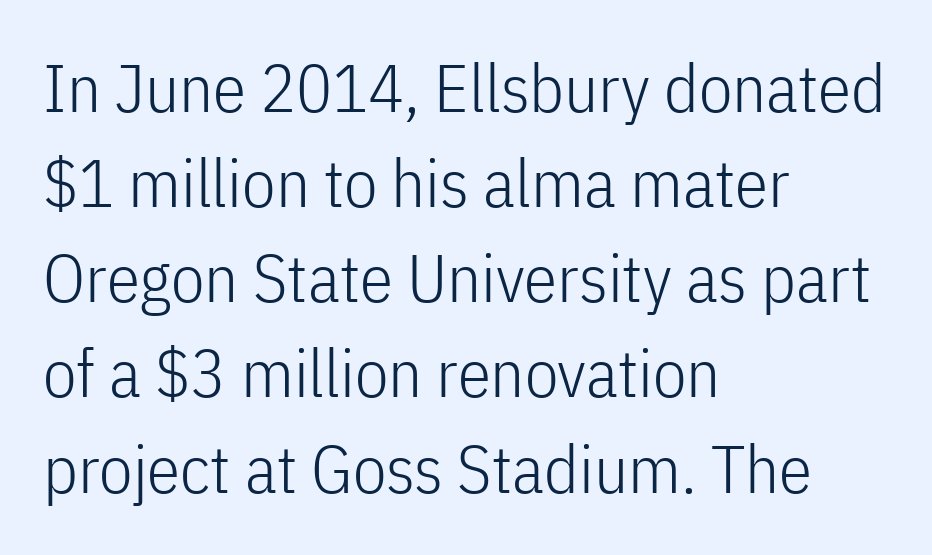
Q: Is the text bold? A: No.
Q: Is the text italic (slanted)? A: No, it is upright.
Q: Is the typeface a serif or a sans-serif typeface? A: Sans-serif.
Q: Is the text underlined? A: No.
Q: How is the paragraph aligned? A: Left-aligned.
Q: Is the spacing between letters normal or unusually wide? A: Normal.
Q: Is the spacing between lines tight, normal or loose? A: Normal.
Q: Width (condensed, normal, or wide)? A: Condensed.
Q: Stroke contrast? A: Low.
Q: x-height? A: Medium.
Q: Monospaced? A: No.
